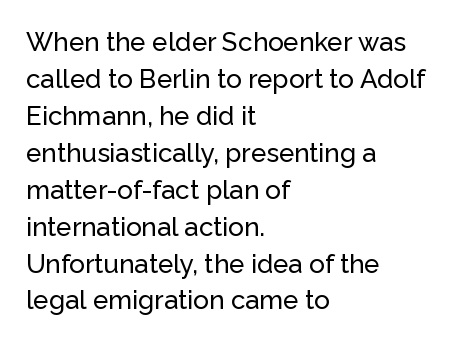
Inter-character spacing is left at the font's built-in metrics. Bare-footed words on every line. Every stem runs plumb, perpendicular to the baseline. Line spacing here is normal. Every row of glyphs begins at an identical x-position on the left.
